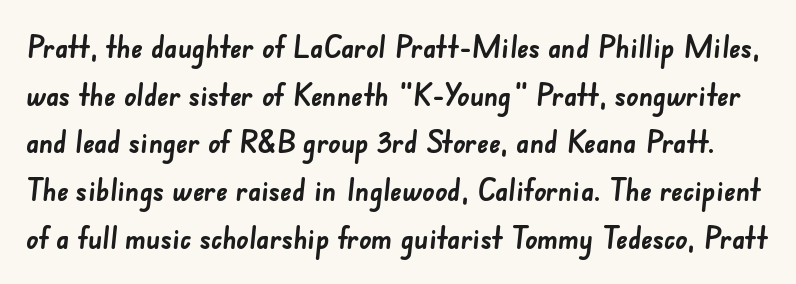
Q: Is the text bold? A: Yes.
Q: Is the typeface a serif or a sans-serif typeface? A: Sans-serif.
Q: Is the text underlined? A: No.
Q: Is the spacing between letters normal or unusually wide? A: Normal.
Q: Is the spacing between lines tight, normal or loose? A: Normal.
Q: Width (condensed, normal, or wide)? A: Normal.
Q: Stroke contrast? A: Low.
Q: x-height? A: Small.
Q: Monospaced? A: No.
